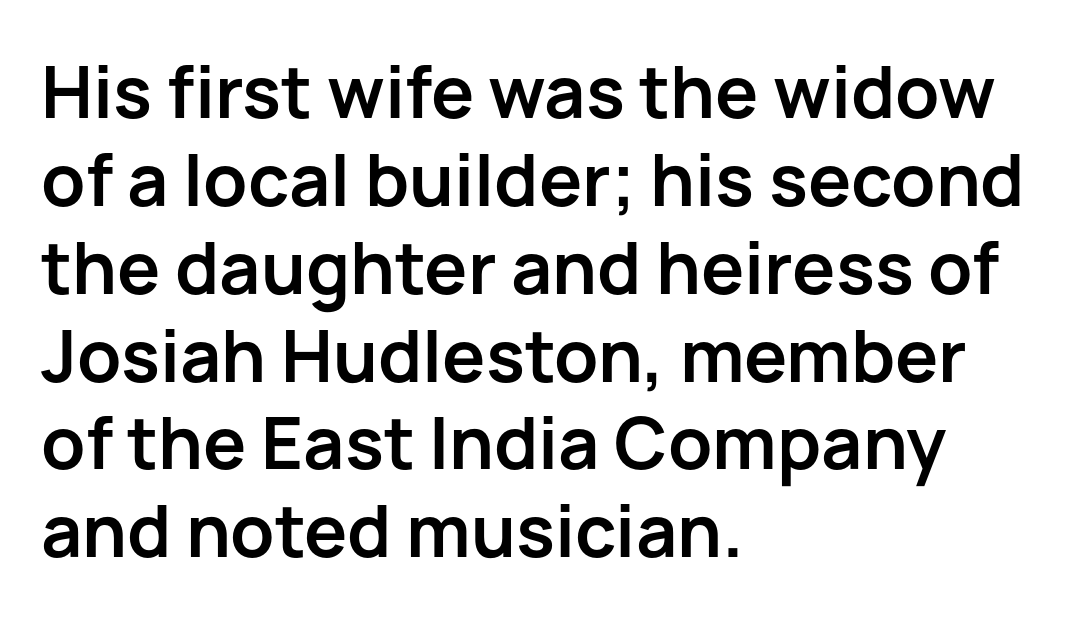
The image shows 72 px semibold sans-serif type, upright; set left-aligned, line spacing 1.22x, normal letter spacing, not underlined; low stroke contrast and a medium x-height.
